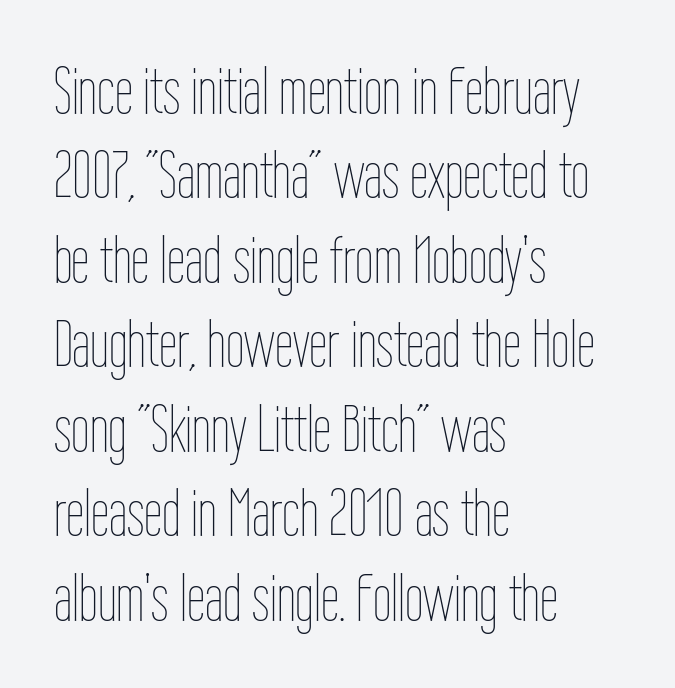
The image shows 66 px thin, condensed type, upright; set left-aligned, normal line spacing (1.28x), normal letter spacing, not underlined; low stroke contrast and a medium x-height.
